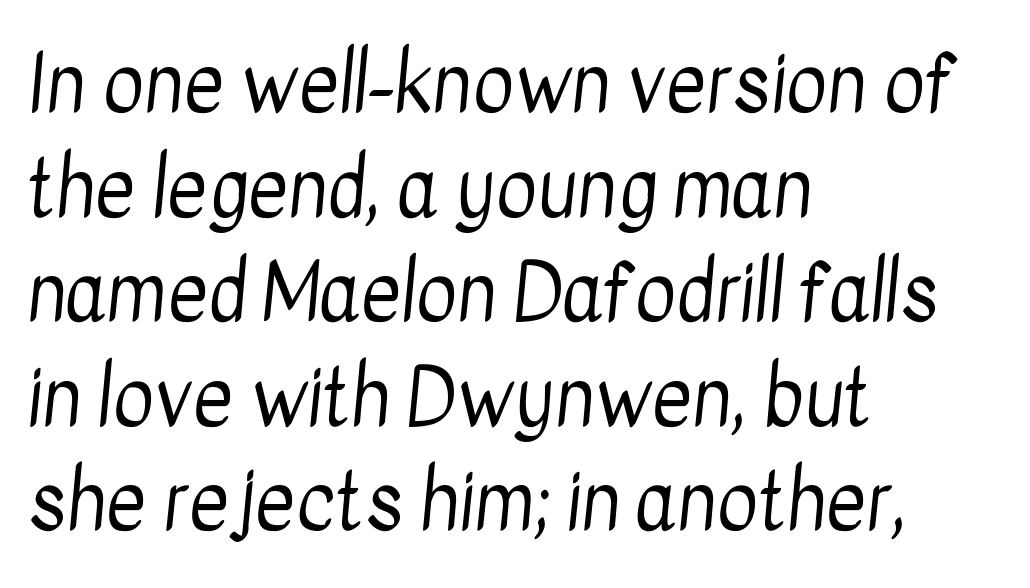
Q: Is the text bold? A: No.
Q: Is the typeface a serif or a sans-serif typeface? A: Sans-serif.
Q: Is the text underlined? A: No.
Q: How is the paragraph aligned? A: Left-aligned.
Q: Is the spacing between letters normal or unusually wide? A: Normal.
Q: Is the spacing between lines tight, normal or loose? A: Normal.
Q: Width (condensed, normal, or wide)? A: Condensed.
Q: Stroke contrast? A: Low.
Q: x-height? A: Medium.
Q: Monospaced? A: No.
